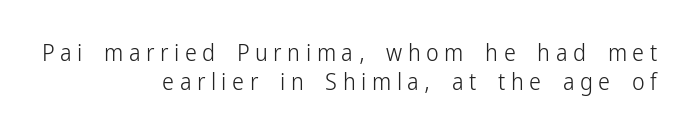
Q: Is the text bold? A: No.
Q: Is the text italic (slanted)? A: No, it is upright.
Q: Is the text underlined? A: No.
Q: How is the paragraph aligned? A: Right-aligned.
Q: Is the spacing between letters normal or unusually wide? A: Unusually wide.
